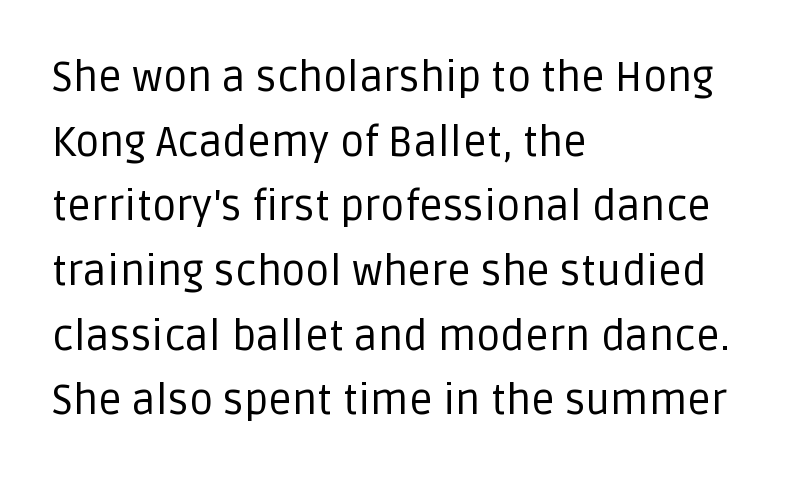
The image shows 42 px regular-weight sans-serif type, upright; set left-aligned, normal line spacing (1.54x), normal letter spacing, not underlined; low stroke contrast and a large x-height.
